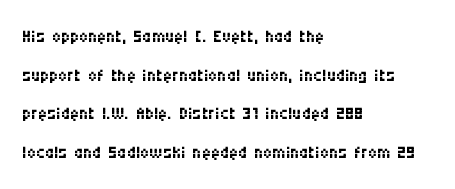
Q: Is the text bold? A: No.
Q: Is the text italic (slanted)? A: No, it is upright.
Q: Is the text underlined? A: No.
Q: How is the paragraph aligned? A: Left-aligned.
Q: Is the spacing between letters normal or unusually wide? A: Normal.
Q: Is the spacing between lines tight, normal or loose? A: Normal.
